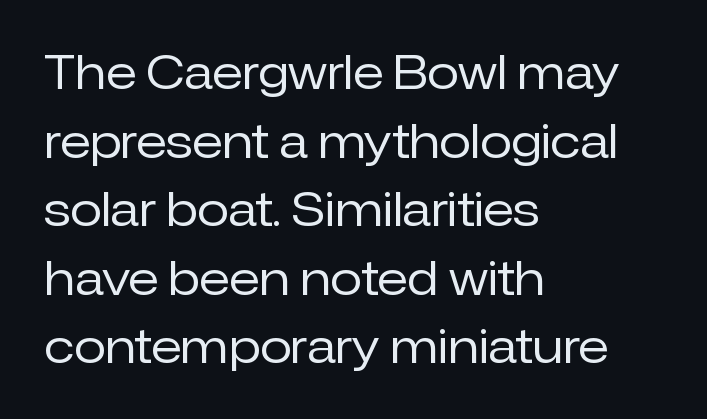
The image shows 46 px regular-weight sans-serif type, upright; set left-aligned, normal line spacing (1.49x), normal letter spacing, not underlined; low stroke contrast and a medium x-height.
